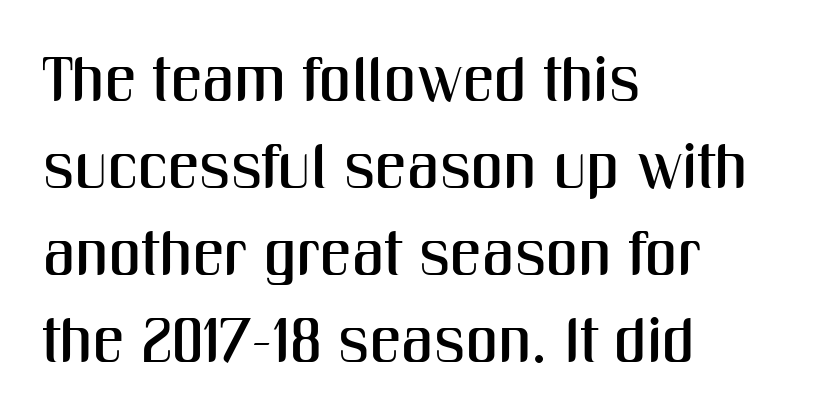
Look at the tracking — it's just the regular setting, nothing added. Words float on clear page, feet unadorned. Ascenders rise straight up at ninety degrees. Short and long lines alike share a common starting point at left. Whoever set this chose a conventional vertical rhythm.
